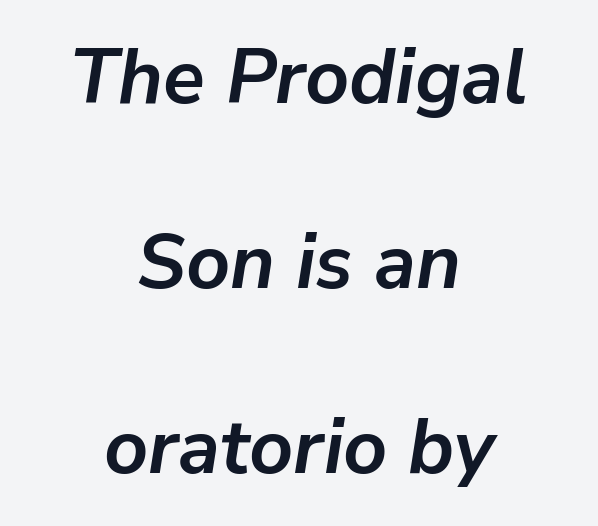
{"italic": "yes", "lean": "right", "slant_degrees": 9, "bold": "yes", "weight": "semibold", "width": "normal", "stroke_contrast": "low", "x_height": "medium", "monospaced": "no", "underline": "no", "align": "center", "line_spacing": "loose", "line_spacing_ratio": 2.4, "letter_spacing": "normal", "letter_spacing_em": 0.0, "glyph_px": 77}
